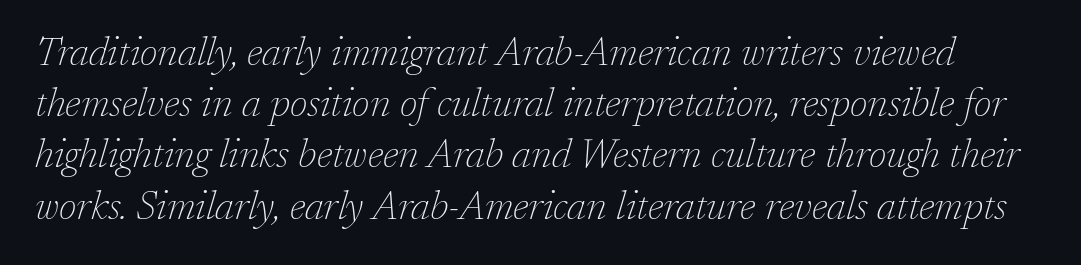
{"serif": "yes", "italic": "yes", "lean": "right", "slant_degrees": 17, "bold": "no", "weight": "thin", "width": "normal", "stroke_contrast": "low", "x_height": "medium", "monospaced": "no", "underline": "no", "line_spacing": "normal", "line_spacing_ratio": 1.28, "letter_spacing": "normal", "letter_spacing_em": 0.0, "glyph_px": 40}
